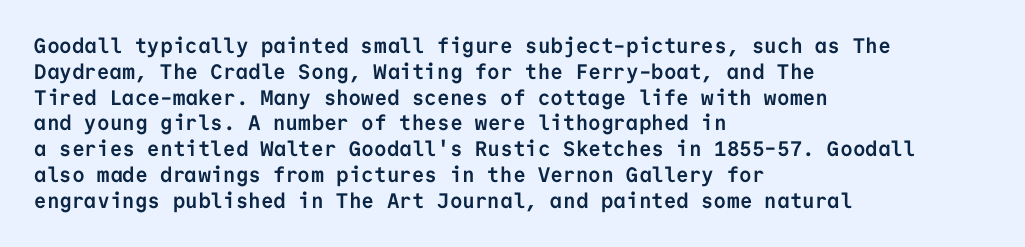
The image shows 21 px bold type, upright; set left-aligned, line spacing 1.23x, normal letter spacing, not underlined.
